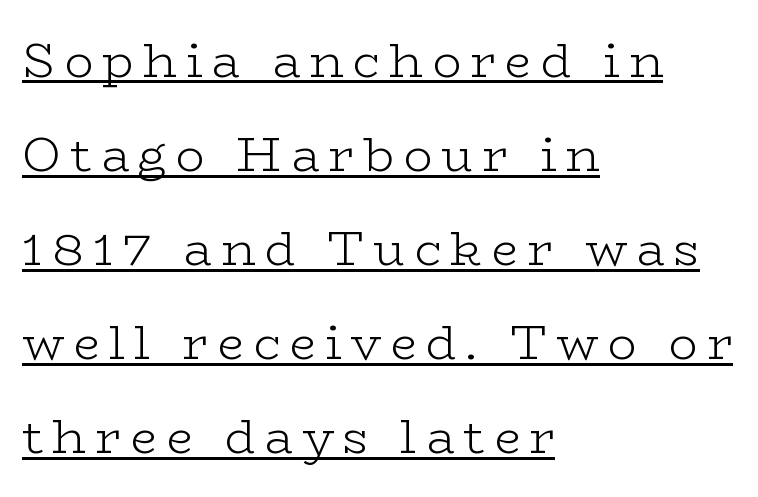
The image shows 48 px light, wide serif type, upright; set left-aligned, loose line spacing (1.96x), underlined; low stroke contrast and a medium x-height.
